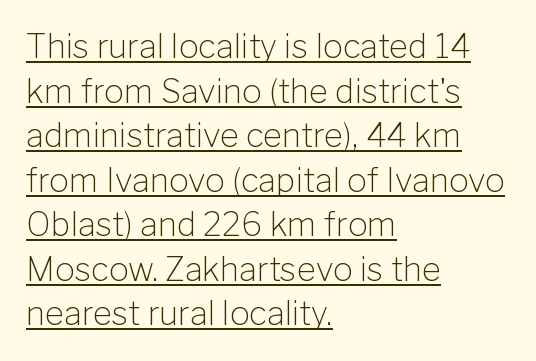
The lettering holds an erect, upright posture throughout. Where is the straight margin? On the left. Vertical stems look standard width or narrower in stroke. One glance says typical: line gaps are just what's usual. Grotesque or geometric, the face here clearly has no serifs.
